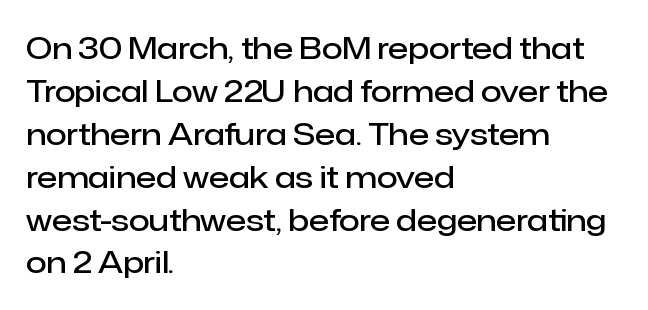
{"serif": "no", "italic": "no", "bold": "semi", "weight": "semibold", "width": "normal", "stroke_contrast": "low", "x_height": "medium", "monospaced": "no", "underline": "no", "align": "left", "line_spacing": "normal", "line_spacing_ratio": 1.43, "letter_spacing": "normal", "letter_spacing_em": 0.0, "glyph_px": 30}
